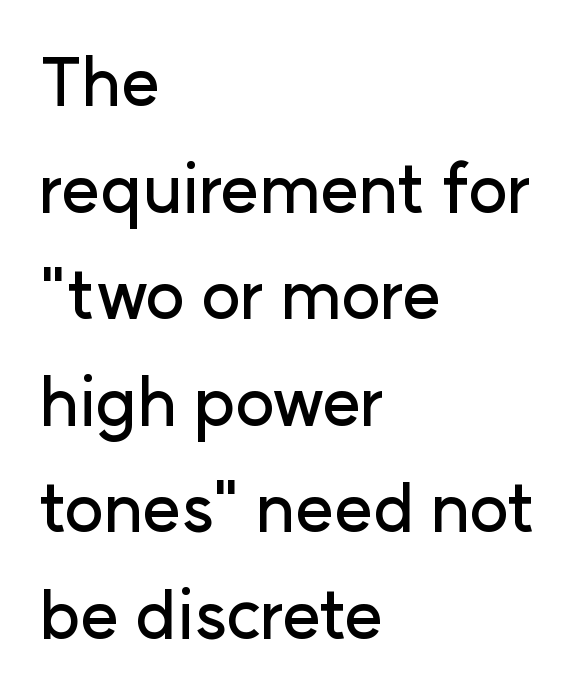
{"serif": "no", "italic": "no", "width": "normal", "stroke_contrast": "low", "x_height": "medium", "monospaced": "no", "underline": "no", "align": "left", "line_spacing": "normal", "line_spacing_ratio": 1.59, "letter_spacing": "normal", "letter_spacing_em": 0.0, "glyph_px": 67}
